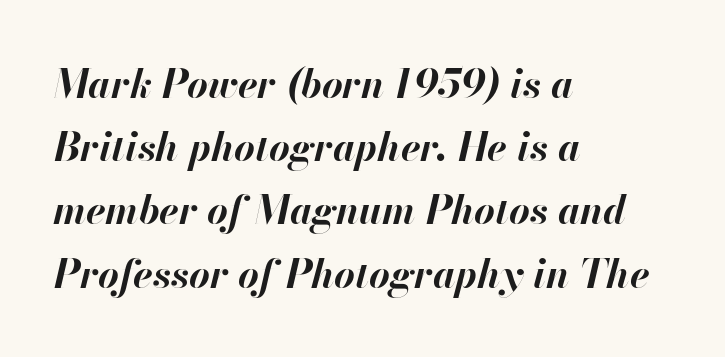
Character widths vary here, with narrow letters taking less room than wide ones. The rendering applies a slant to the glyphs. A clean baseline with only descenders dipping below it. Letter spacing: default. The letters are bold, with thick, heavy strokes.
